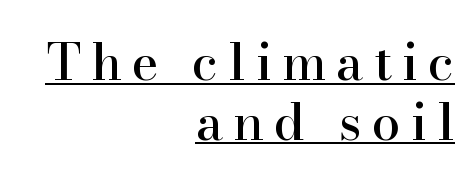
Spacing verdict: proportional, widths tailored to each character. Short note: letters widely spaced. Which margin do the lines hug? The right one — the left edge is uneven. Honestly, the underline is the first thing you notice here.
